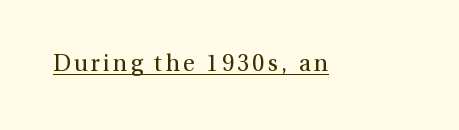
Q: Is the text bold? A: No.
Q: Is the text italic (slanted)? A: No, it is upright.
Q: Is the text underlined? A: Yes.
